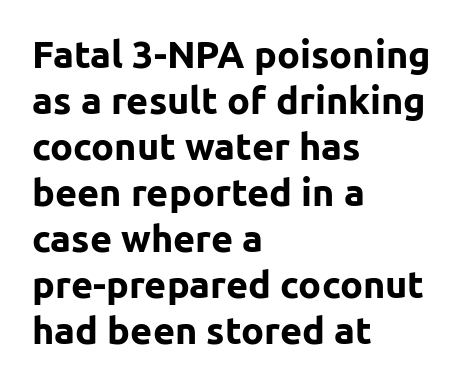
The image shows 38 px bold sans-serif type, upright; set left-aligned, line spacing 1.21x, normal letter spacing, not underlined; low stroke contrast and a medium x-height.
